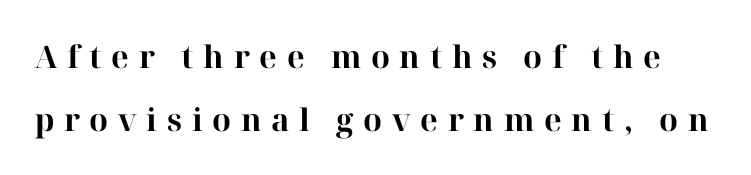
{"serif": "yes", "italic": "no", "bold": "yes", "weight": "bold", "width": "normal", "stroke_contrast": "high", "x_height": "medium", "monospaced": "no", "underline": "no", "line_spacing": "loose", "line_spacing_ratio": 2.02, "letter_spacing": "wide", "letter_spacing_em": 0.31, "glyph_px": 31}
